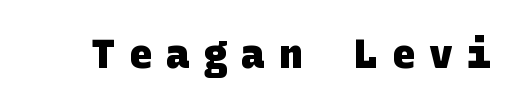
Chunky letters — that's bold for sure. Has an underline been added? It has not. Tracking here is generous; glyphs stand well apart from one another. Letterform terminals end flat and unadorned throughout the passage.
